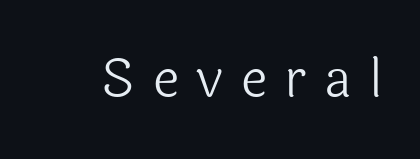
{"serif": "no", "italic": "no", "bold": "no", "weight": "light", "width": "normal", "x_height": "medium", "monospaced": "no", "underline": "no", "letter_spacing": "wide", "letter_spacing_em": 0.33, "glyph_px": 54}
